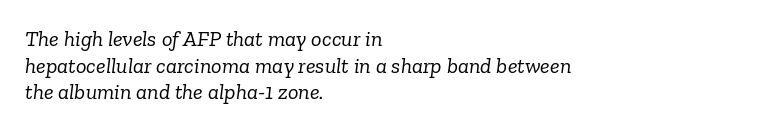
The face used here is rendered with its standard letterfit. Underlining? Definitely not there. If you drew a ruler down the left edge, every line would touch it. Italic? Definitely — the glyphs are oblique. The typeface has the unassuming heft of standard copy or less.
